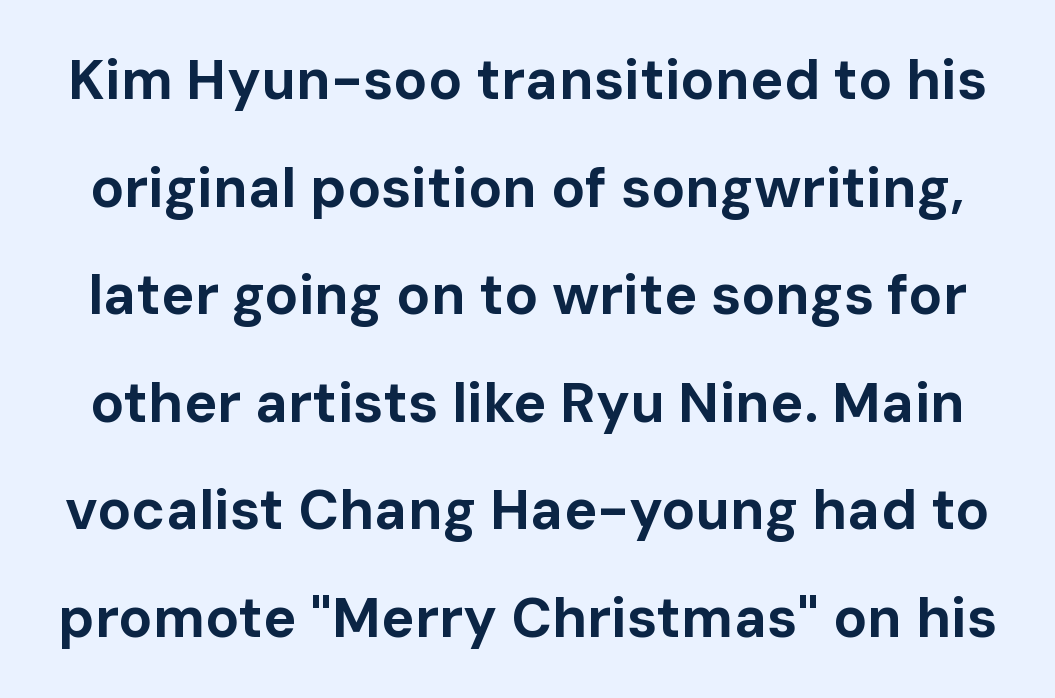
The image shows 56 px bold sans-serif type, upright; set loose line spacing (1.92x), normal letter spacing, not underlined; low stroke contrast and a medium x-height.
